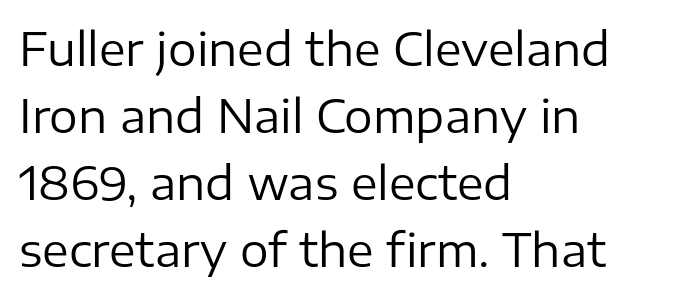
The image shows 45 px regular-weight sans-serif type, upright; set left-aligned, normal line spacing (1.49x), normal letter spacing, not underlined; low stroke contrast and a medium x-height.
